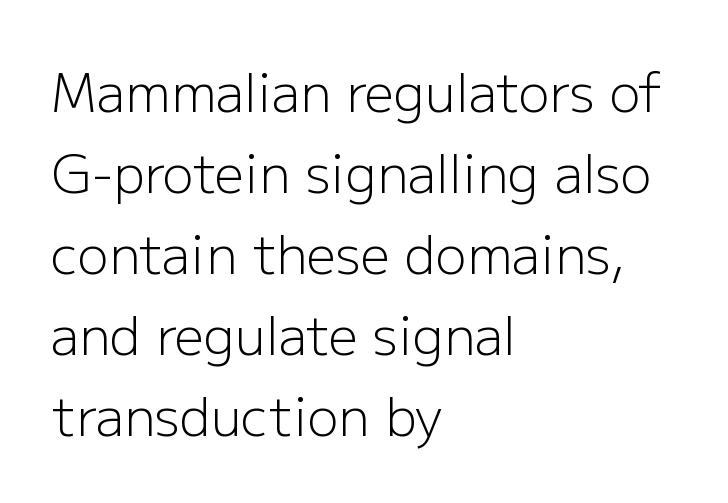
{"serif": "no", "italic": "no", "bold": "no", "weight": "light", "width": "normal", "stroke_contrast": "low", "x_height": "medium", "monospaced": "no", "underline": "no", "align": "left", "line_spacing": "normal", "line_spacing_ratio": 1.56, "letter_spacing": "normal", "letter_spacing_em": 0.0, "glyph_px": 52}
